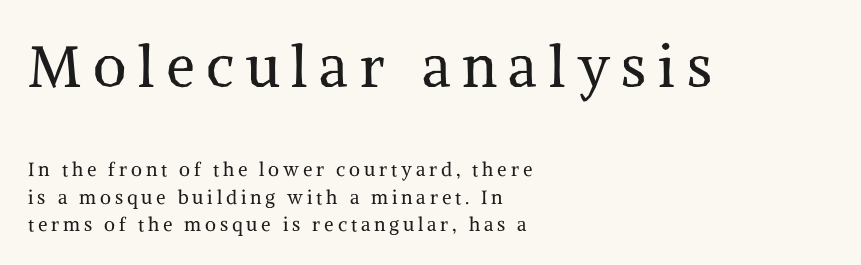
Q: Is the text bold? A: No.
Q: Is the text italic (slanted)? A: No, it is upright.
Q: Is the typeface a serif or a sans-serif typeface? A: Serif.
Q: Is the text underlined? A: No.
Q: How is the paragraph aligned? A: Left-aligned.
Q: Is the spacing between letters normal or unusually wide? A: Unusually wide.
Q: Is the spacing between lines tight, normal or loose? A: Normal.
Q: Which block of text is set in a larger size, the first (top) or the second (bottom)? A: The first (top) one.
Q: Width (condensed, normal, or wide)? A: Normal.
Q: Stroke contrast? A: Medium.
Q: x-height? A: Medium.
Q: Monospaced? A: No.
